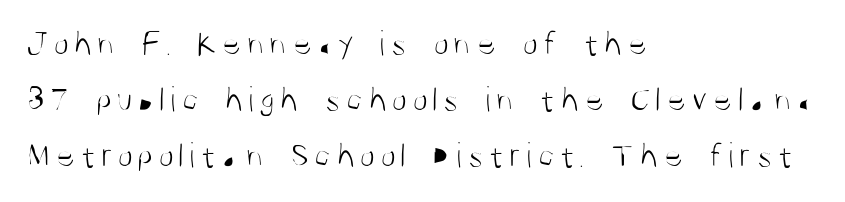
The image shows 36 px light, condensed sans-serif type, upright; set left-aligned, normal line spacing (1.56x), not underlined; medium stroke contrast and a large x-height.
